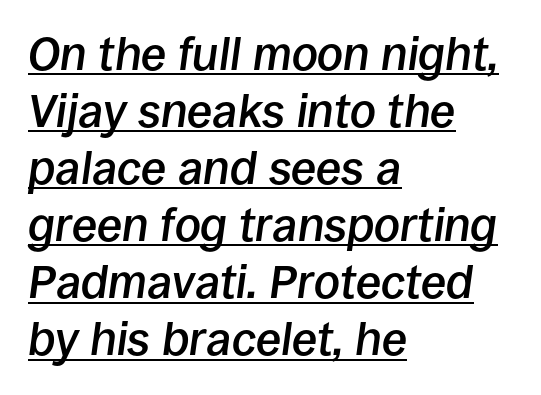
{"italic": "yes", "lean": "right", "slant_degrees": 8, "bold": "semi", "weight": "semibold", "width": "normal", "stroke_contrast": "low", "x_height": "large", "monospaced": "no", "underline": "yes", "align": "left", "line_spacing_ratio": 1.24, "letter_spacing": "normal", "letter_spacing_em": 0.0, "glyph_px": 46}
